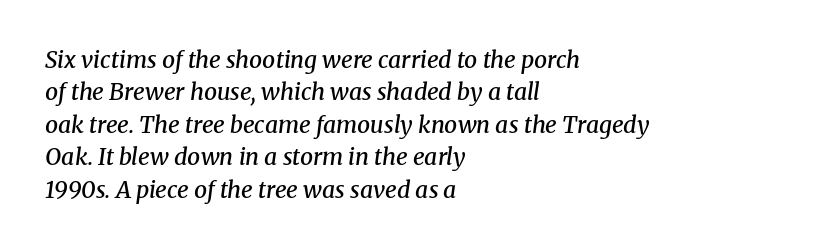
The image shows 23 px text type, italic (leaning right); set left-aligned, normal line spacing (1.41x), normal letter spacing, not underlined.
